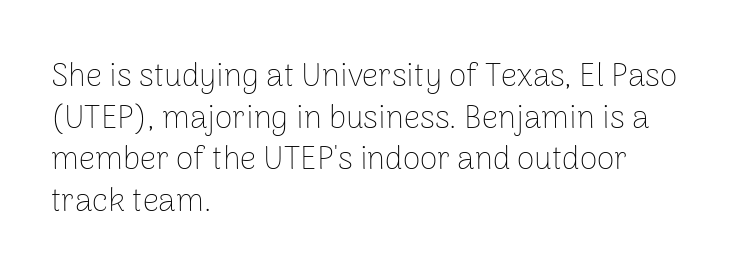
The image shows 32 px thin sans-serif type, upright; set left-aligned, normal line spacing (1.3x), normal letter spacing, not underlined; low stroke contrast and a medium x-height.
